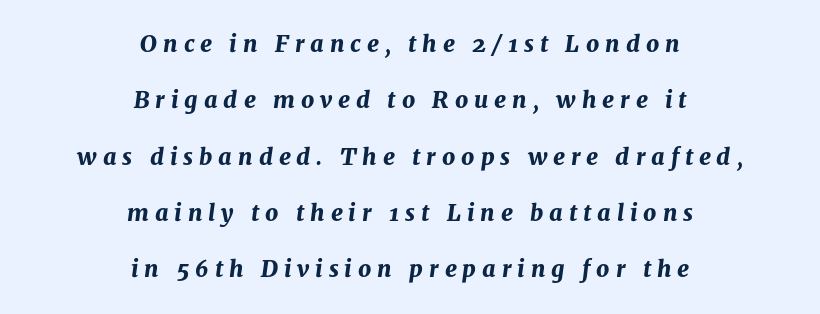
{"italic": "yes", "lean": "right", "slant_degrees": 8, "bold": "yes", "underline": "no", "align": "center", "line_spacing": "loose", "line_spacing_ratio": 2.45, "letter_spacing": "wide", "letter_spacing_em": 0.26, "glyph_px": 23}
